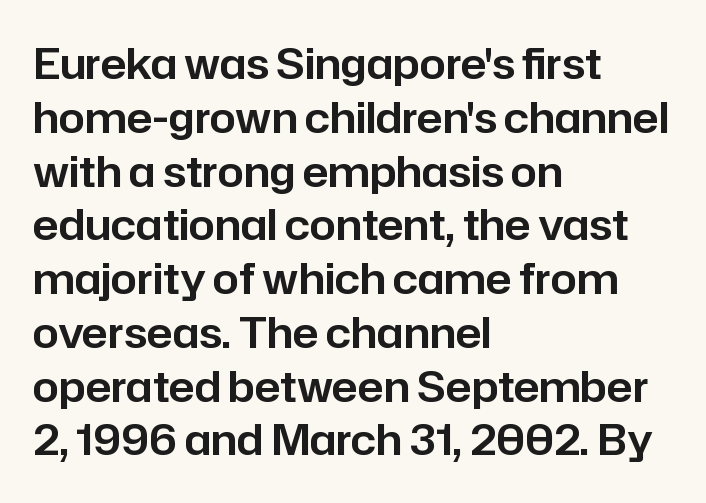
The image shows 42 px sans-serif type, upright; set left-aligned, normal line spacing (1.28x), normal letter spacing, not underlined; low stroke contrast and a medium x-height.
